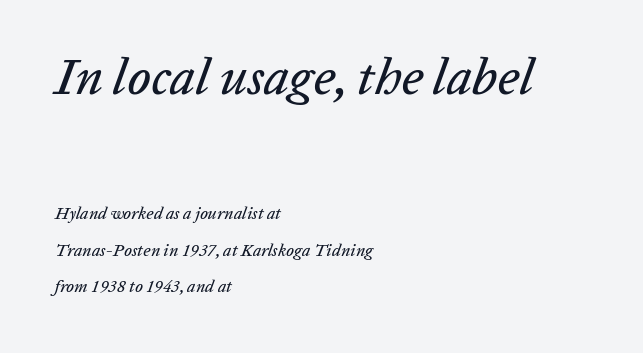
The image shows 51 px text type, italic (leaning right); set left-aligned, loose line spacing (2.16x), normal letter spacing, not underlined; the first (top) block is 3.0x larger; low stroke contrast and a medium x-height.
